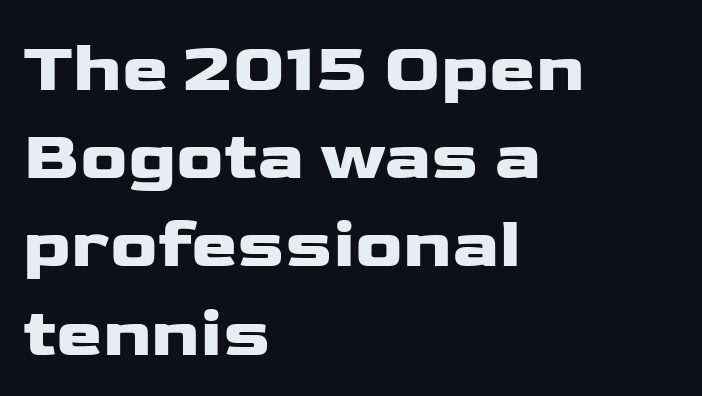
Q: Is the text italic (slanted)? A: No, it is upright.
Q: Is the typeface a serif or a sans-serif typeface? A: Sans-serif.
Q: Is the text underlined? A: No.
Q: How is the paragraph aligned? A: Left-aligned.
Q: Is the spacing between letters normal or unusually wide? A: Normal.
Q: Is the spacing between lines tight, normal or loose? A: Normal.
Q: Width (condensed, normal, or wide)? A: Wide.
Q: Stroke contrast? A: Low.
Q: x-height? A: Medium.
Q: Monospaced? A: No.
